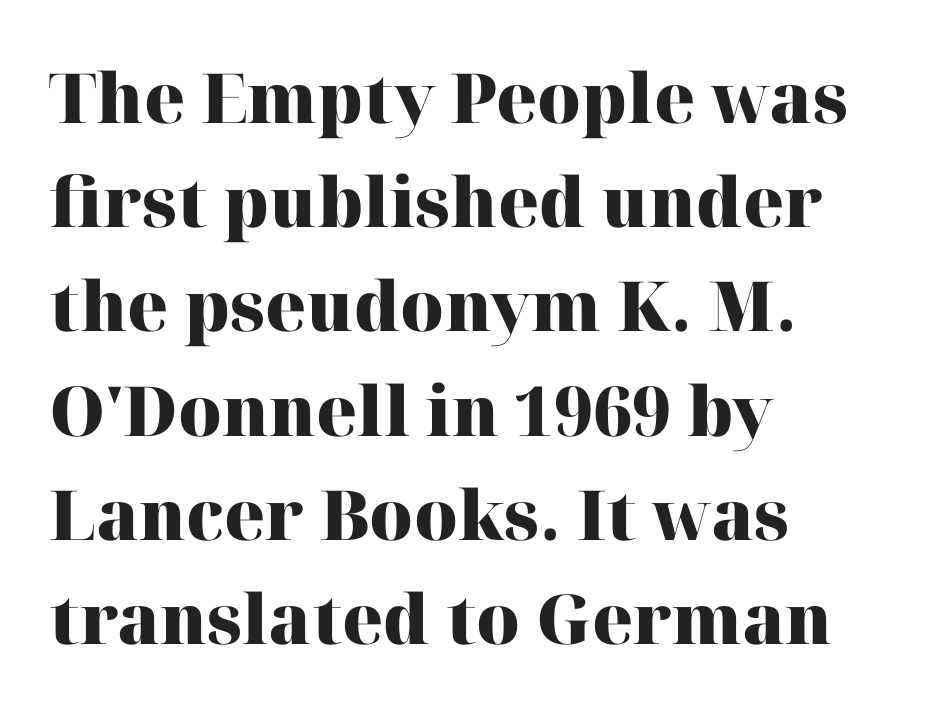
{"serif": "yes", "italic": "no", "bold": "yes", "weight": "heavy", "width": "normal", "stroke_contrast": "high", "x_height": "medium", "monospaced": "no", "underline": "no", "align": "left", "line_spacing": "normal", "line_spacing_ratio": 1.51, "letter_spacing": "normal", "letter_spacing_em": 0.0, "glyph_px": 69}
